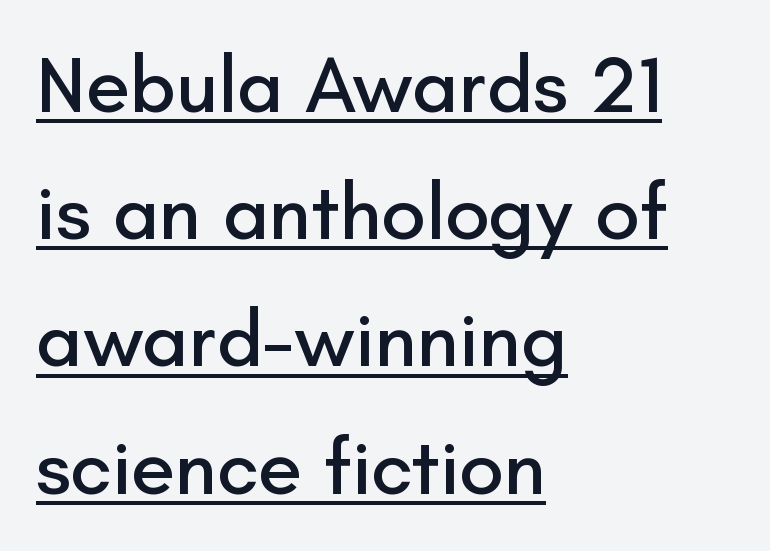
Q: Is the text italic (slanted)? A: No, it is upright.
Q: Is the typeface a serif or a sans-serif typeface? A: Sans-serif.
Q: Is the text underlined? A: Yes.
Q: How is the paragraph aligned? A: Left-aligned.
Q: Is the spacing between letters normal or unusually wide? A: Normal.
Q: Is the spacing between lines tight, normal or loose? A: Normal.
Q: Width (condensed, normal, or wide)? A: Normal.
Q: Stroke contrast? A: Low.
Q: x-height? A: Small.
Q: Monospaced? A: No.
